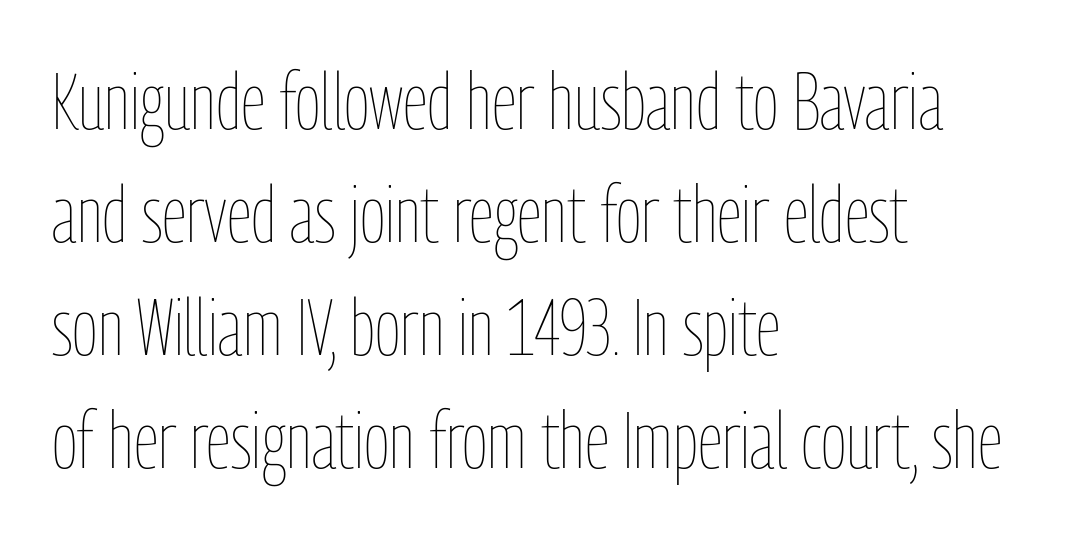
The image shows 79 px thin, condensed type, upright; set left-aligned, normal line spacing (1.43x), normal letter spacing, not underlined; low stroke contrast and a medium x-height.
